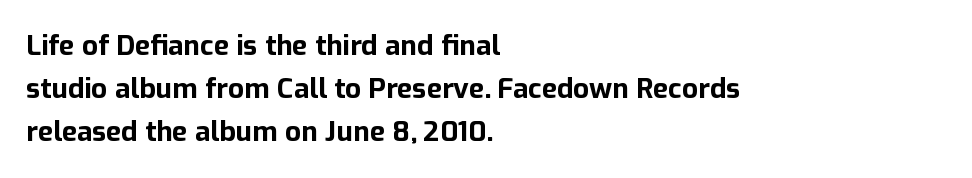
{"serif": "no", "italic": "no", "bold": "yes", "weight": "bold", "width": "normal", "stroke_contrast": "low", "x_height": "medium", "monospaced": "no", "underline": "no", "align": "left", "line_spacing": "normal", "line_spacing_ratio": 1.54, "letter_spacing": "normal", "letter_spacing_em": 0.0, "glyph_px": 28}
